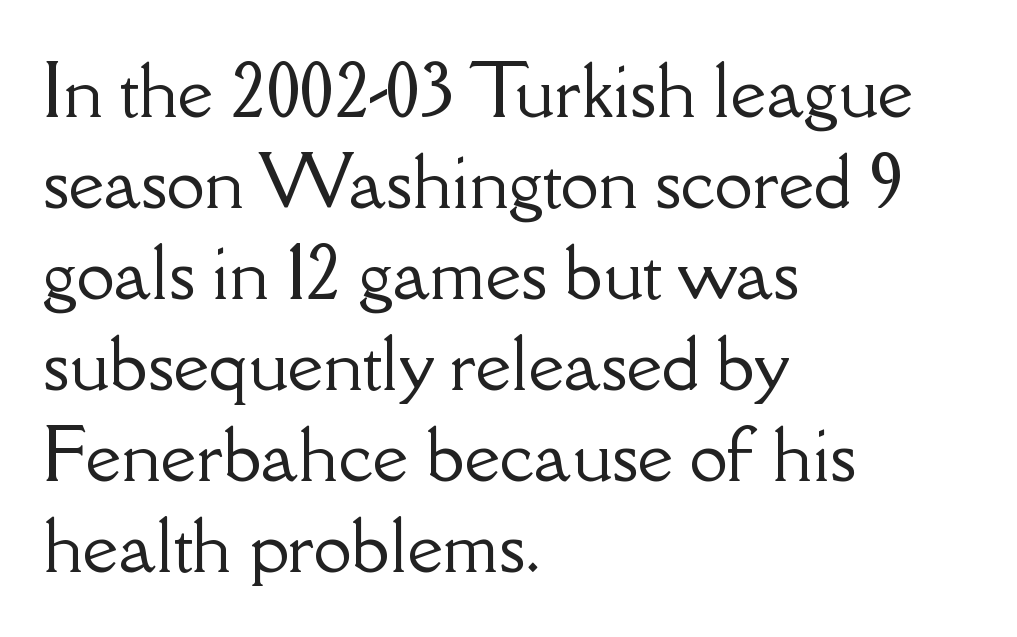
Look at the tracking — it's just the regular setting, nothing added. In terms of letterform style, serifs are clearly present. Just letters on the line, the space beneath them empty. Vertical strokes here are truly vertical. The rag falls on the right side of this text block.
